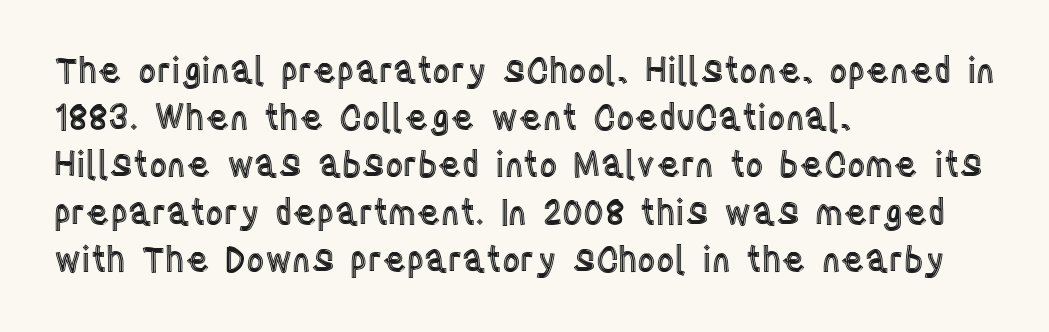
The image shows 35 px condensed type, upright; set left-aligned, normal line spacing (1.35x), normal letter spacing, not underlined; a large x-height.
